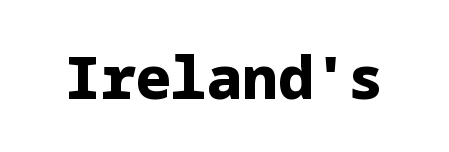
Glyph-to-glyph distance matches everyday printed text. Letterform terminals end flat and unadorned throughout the passage. Rendered with straight, roman letterforms. Words float on clear page, feet unadorned.
